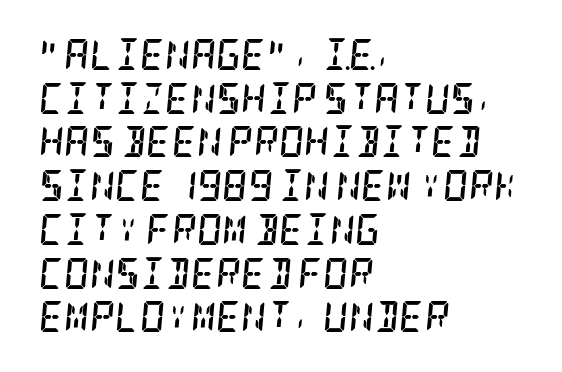
Q: Is the text bold? A: Yes.
Q: Is the text italic (slanted)? A: Yes, it leans right by about 5 degrees.
Q: Is the typeface a serif or a sans-serif typeface? A: Serif.
Q: Is the text underlined? A: No.
Q: How is the paragraph aligned? A: Left-aligned.
Q: Is the spacing between letters normal or unusually wide? A: Normal.
Q: Is the spacing between lines tight, normal or loose? A: Normal.
Q: Width (condensed, normal, or wide)? A: Condensed.
Q: Stroke contrast? A: Low.
Q: x-height? A: Large.
